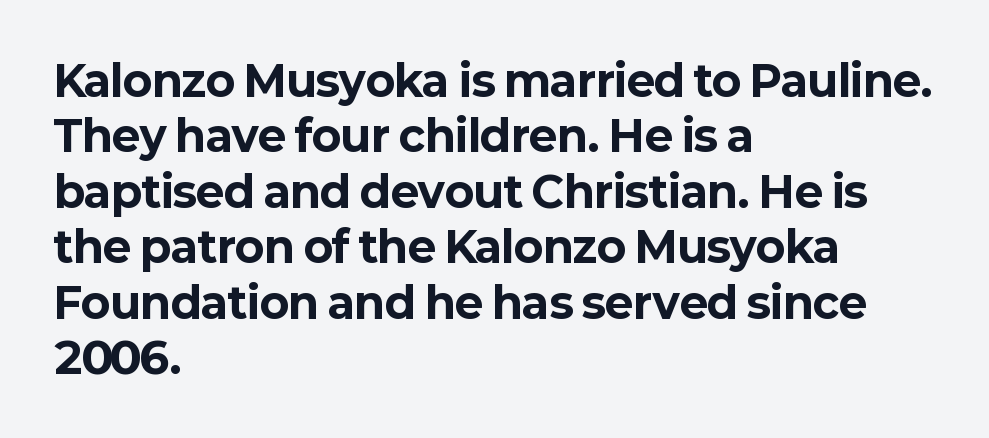
These lines carry a lot of weight — the face is fully bold. A sans-serif font was chosen for this passage. The rag falls on the right side of this text block. Compared with typical paragraphs, the rows here are spaced about the same. Style check: upright.
